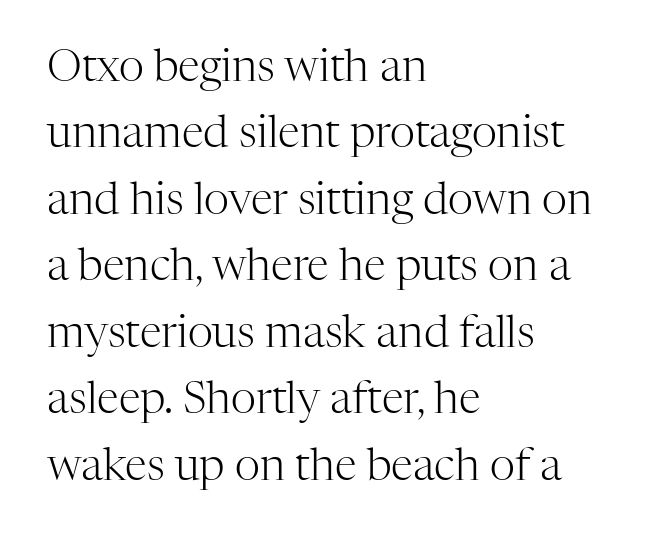
The image shows 44 px light serif type, upright; set left-aligned, normal line spacing (1.51x), normal letter spacing, not underlined; high stroke contrast and a medium x-height.
